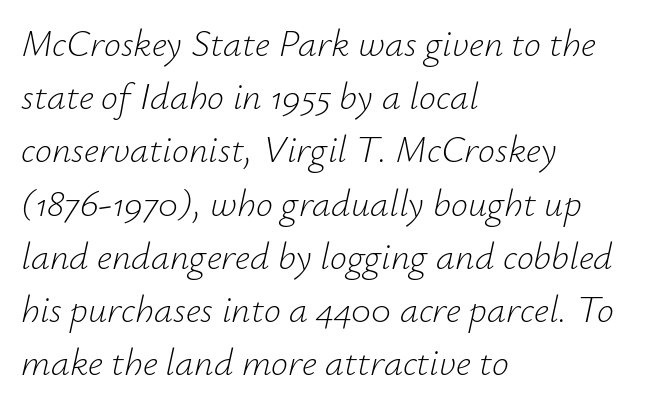
Does the copy run flush right? No — it runs flush left. The baseline area is clear. Evenly set lines give the paragraph a standard silhouette. The axis of the letterforms is tilted away from vertical.
